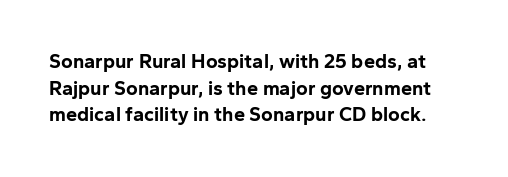
The image shows 20 px bold type, upright; set normal line spacing (1.33x), normal letter spacing, not underlined.
